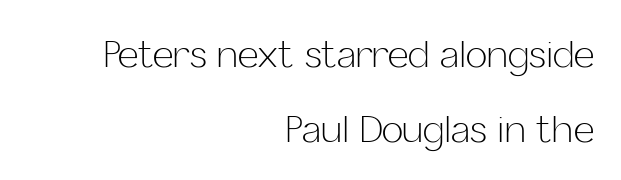
The axis of the letterforms is exactly vertical. The type family on display is of the sans-serif kind. Between one letter and the next there's only the usual sliver of space. This rendering features lettering with no underline. The ragged edge is on the left, which tells us the setting is flush right.
